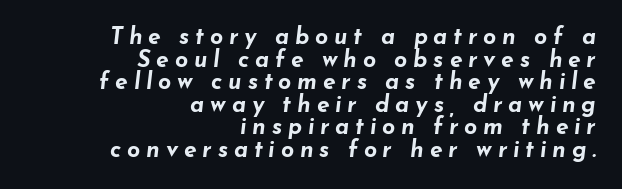
Q: Is the text bold? A: Yes.
Q: Is the text italic (slanted)? A: Yes, it leans right by about 7 degrees.
Q: Is the text underlined? A: No.
Q: How is the paragraph aligned? A: Right-aligned.
Q: Is the spacing between letters normal or unusually wide? A: Unusually wide.
Q: Is the spacing between lines tight, normal or loose? A: Tight.
